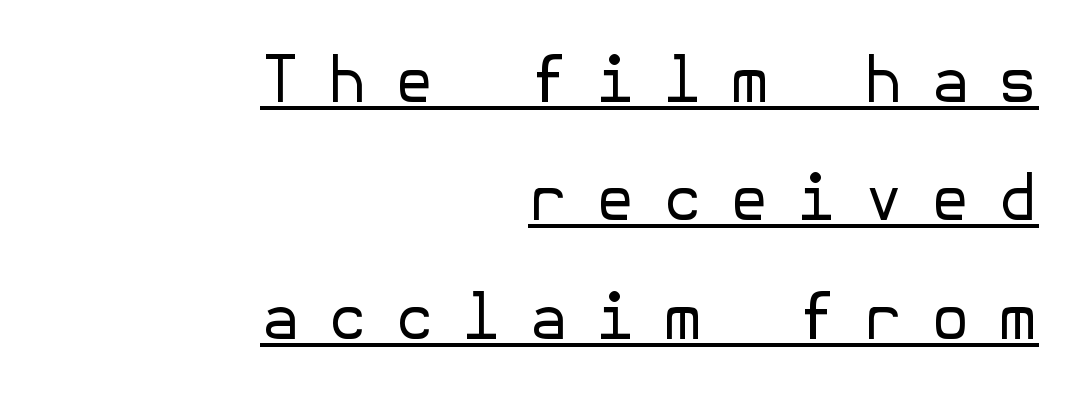
The image shows 64 px regular-weight sans-serif type, upright; set right-aligned, line spacing 1.85x, unusually wide letter spacing (+0.43 em), underlined; low stroke contrast and a medium x-height.
